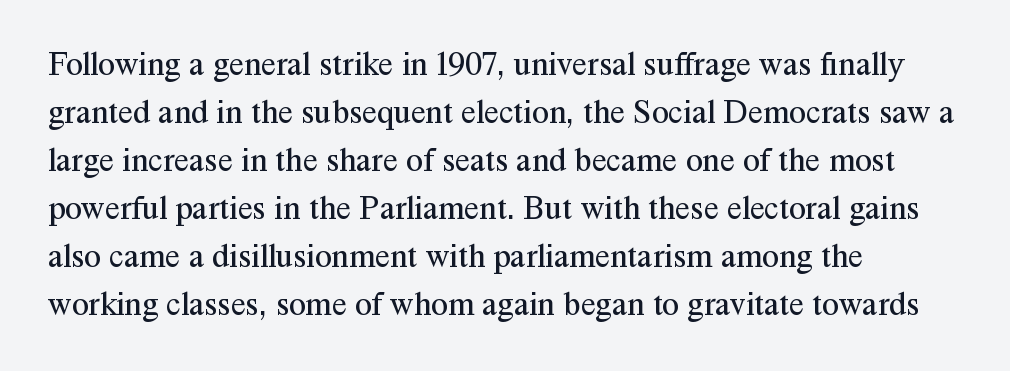
Q: Is the text bold? A: No.
Q: Is the text italic (slanted)? A: No, it is upright.
Q: Is the typeface a serif or a sans-serif typeface? A: Serif.
Q: Is the text underlined? A: No.
Q: How is the paragraph aligned? A: Left-aligned.
Q: Is the spacing between letters normal or unusually wide? A: Normal.
Q: Is the spacing between lines tight, normal or loose? A: Normal.
Q: Width (condensed, normal, or wide)? A: Normal.
Q: Stroke contrast? A: Medium.
Q: x-height? A: Medium.
Q: Monospaced? A: No.
